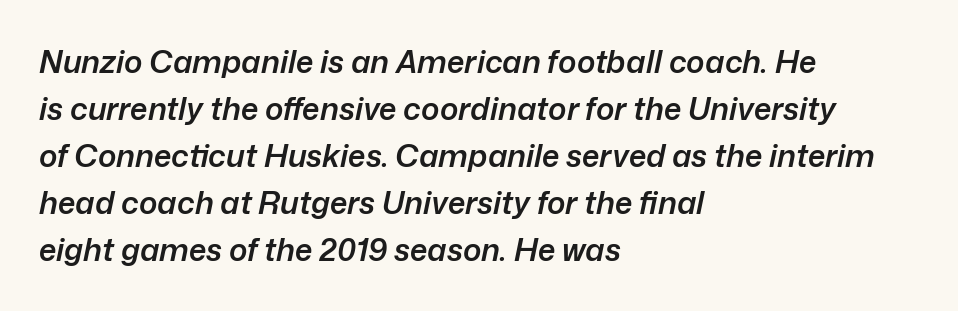
Q: Is the text bold? A: Semi-bold.
Q: Is the text italic (slanted)? A: Yes, it leans right by about 12 degrees.
Q: Is the text underlined? A: No.
Q: How is the paragraph aligned? A: Left-aligned.
Q: Is the spacing between letters normal or unusually wide? A: Normal.
Q: Is the spacing between lines tight, normal or loose? A: Normal.
Q: Width (condensed, normal, or wide)? A: Normal.
Q: Stroke contrast? A: Low.
Q: x-height? A: Medium.
Q: Monospaced? A: No.
